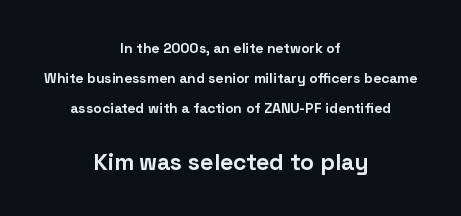
The image shows 23 px bold type, upright; set centered, loose line spacing (2.13x), normal letter spacing, not underlined; the second (bottom) block is 1.64x larger.
